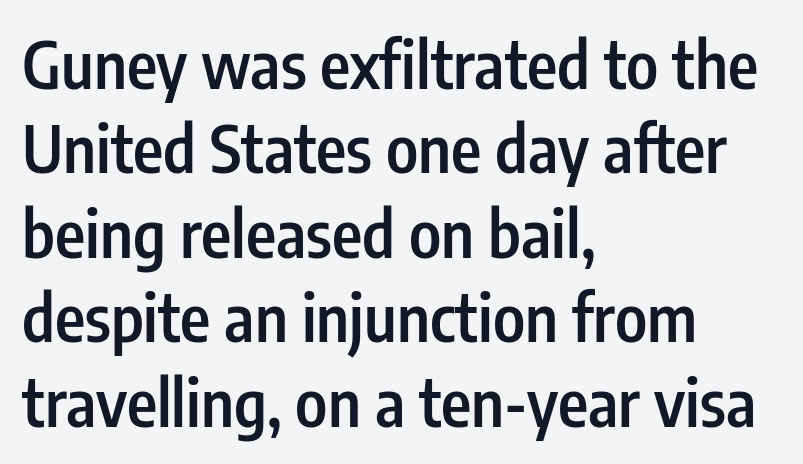
Every stem runs plumb, perpendicular to the baseline. Successive baselines arrive at the customary interval. Compared with a centered layout, this one pins lines to the left instead. The passage shown is typed in a proportional face where columns would drift. Does the weight exceed regular? Yes, but only to semibold.
